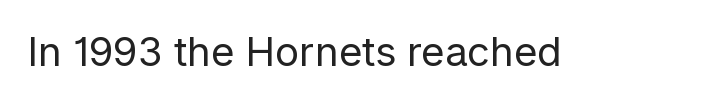
No italicization has been applied; the sample stays upright. The space directly below the letters is spotless. There is no visible air inserted between adjacent glyphs. Is this a heavy cut? Hardly; it is regular or lighter.
